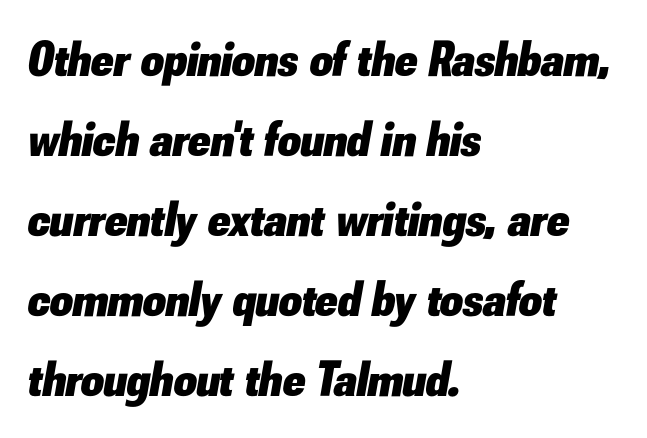
{"italic": "yes", "lean": "right", "slant_degrees": 10, "bold": "yes", "weight": "heavy", "width": "normal", "stroke_contrast": "low", "x_height": "small", "monospaced": "no", "underline": "no", "align": "left", "line_spacing": "normal", "line_spacing_ratio": 1.6, "letter_spacing": "normal", "letter_spacing_em": 0.0, "glyph_px": 50}
